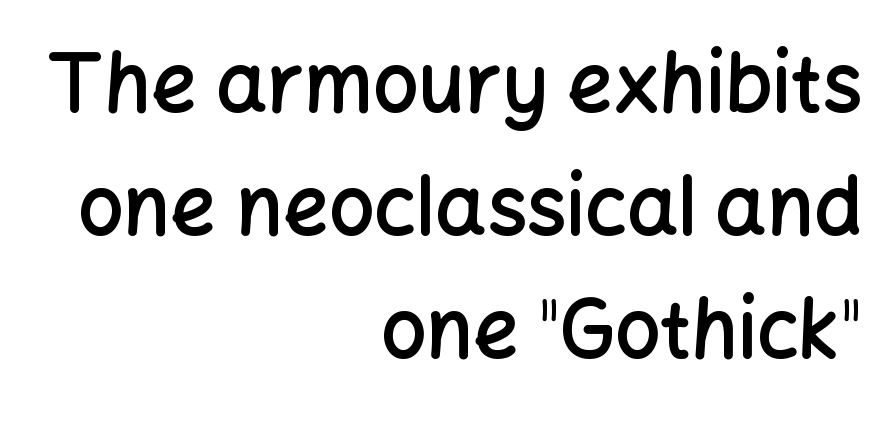
{"serif": "no", "italic": "no", "bold": "semi", "weight": "semibold", "width": "normal", "stroke_contrast": "low", "x_height": "medium", "monospaced": "no", "underline": "no", "align": "right", "line_spacing": "normal", "line_spacing_ratio": 1.54, "letter_spacing": "normal", "letter_spacing_em": 0.0, "glyph_px": 80}
